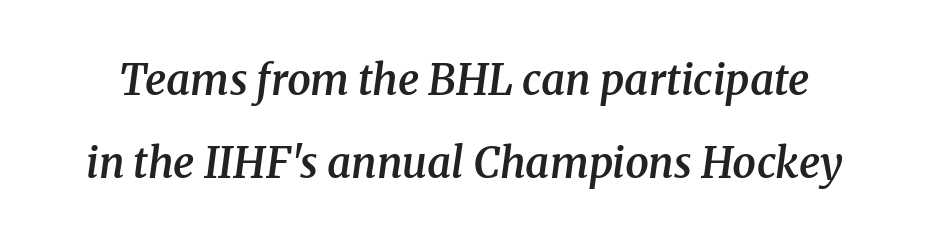
The image shows 42 px semibold serif type, italic (leaning right); set loose line spacing (1.97x), normal letter spacing, not underlined; medium stroke contrast and a medium x-height.
